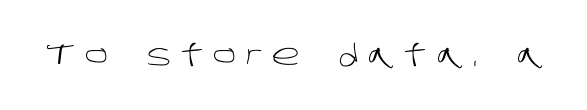
{"serif": "no", "bold": "no", "weight": "light", "width": "normal", "stroke_contrast": "low", "x_height": "large", "monospaced": "no", "underline": "no", "letter_spacing": "wide", "letter_spacing_em": 0.33, "glyph_px": 29}
